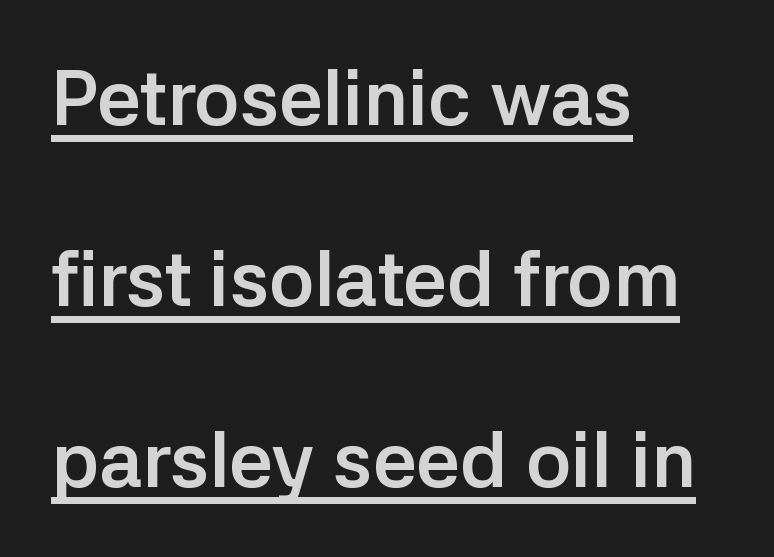
{"serif": "no", "italic": "no", "bold": "yes", "weight": "semibold", "width": "normal", "stroke_contrast": "low", "x_height": "medium", "monospaced": "no", "underline": "yes", "align": "left", "line_spacing": "loose", "line_spacing_ratio": 2.35, "letter_spacing": "normal", "letter_spacing_em": 0.0, "glyph_px": 77}
